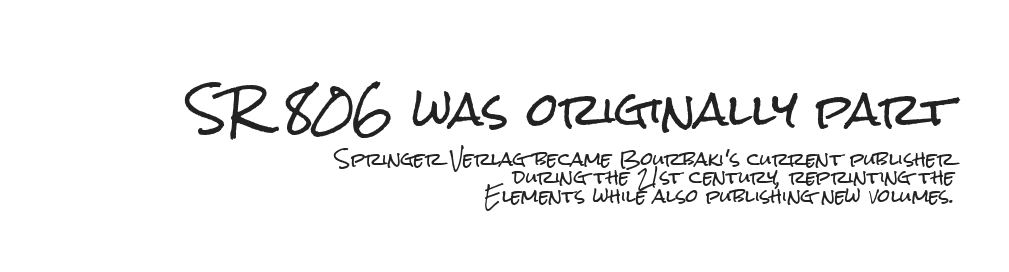
Unmarked baselines from the first word to the last. Each letter's strokes conclude bluntly, with no projecting serifs. Visually, the top section dominates because its glyphs are scaled up. The rag falls on the left side of this text block. These lines huddle together more closely than default settings would place them. Tracking value appears to be zero — textbook default spacing.
